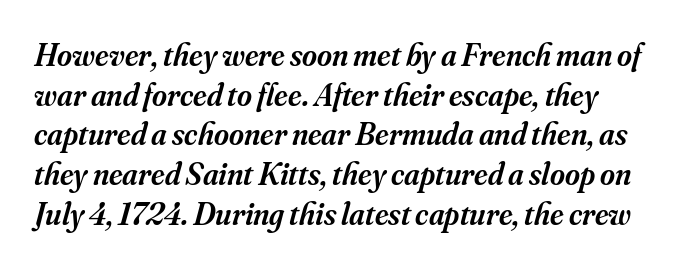
{"serif": "yes", "italic": "yes", "lean": "right", "slant_degrees": 16, "bold": "semi", "weight": "semibold", "width": "normal", "stroke_contrast": "medium", "x_height": "small", "monospaced": "no", "underline": "no", "align": "left", "line_spacing_ratio": 1.24, "letter_spacing": "normal", "letter_spacing_em": 0.0, "glyph_px": 32}
